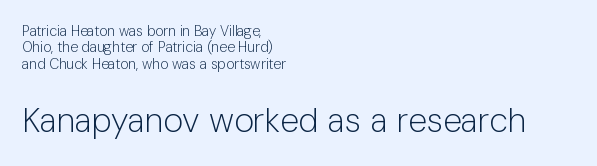
{"serif": "no", "italic": "no", "bold": "no", "weight": "light", "width": "normal", "stroke_contrast": "low", "x_height": "medium", "monospaced": "no", "underline": "no", "align": "left", "line_spacing_ratio": 1.17, "letter_spacing": "normal", "letter_spacing_em": 0.0, "larger_block": "second", "size_ratio": 2.43, "glyph_px": 34}
